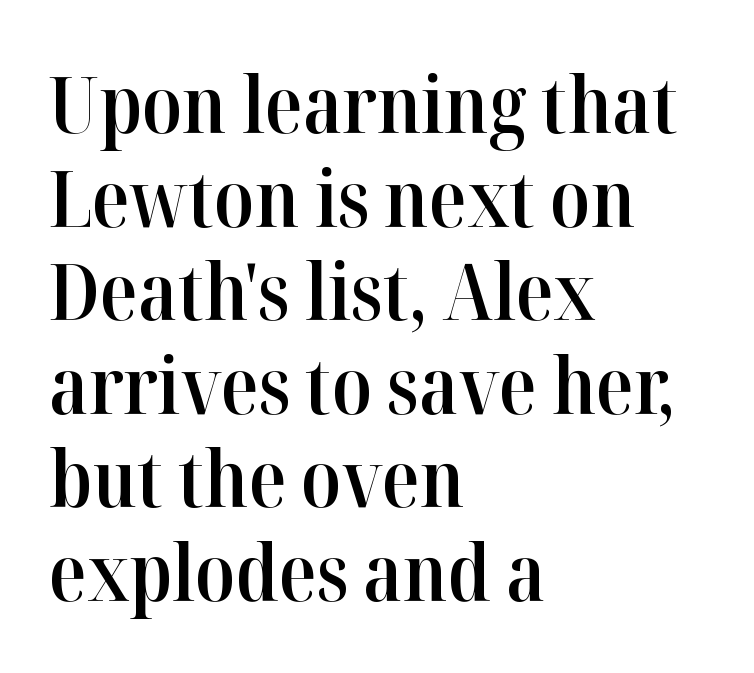
{"serif": "yes", "italic": "no", "bold": "semi", "weight": "semibold", "width": "normal", "stroke_contrast": "high", "x_height": "medium", "monospaced": "no", "underline": "no", "align": "left", "line_spacing_ratio": 1.2, "letter_spacing": "normal", "letter_spacing_em": 0.0, "glyph_px": 78}
